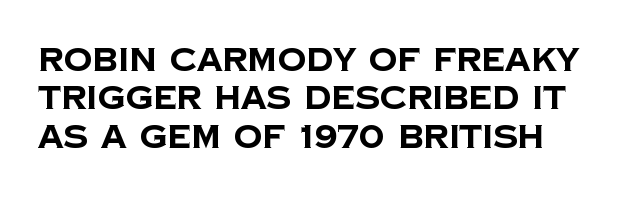
{"serif": "no", "bold": "yes", "weight": "bold", "width": "normal", "stroke_contrast": "low", "x_height": "large", "monospaced": "no", "underline": "no", "align": "left", "line_spacing_ratio": 1.2, "letter_spacing": "normal", "letter_spacing_em": 0.0, "glyph_px": 32}
